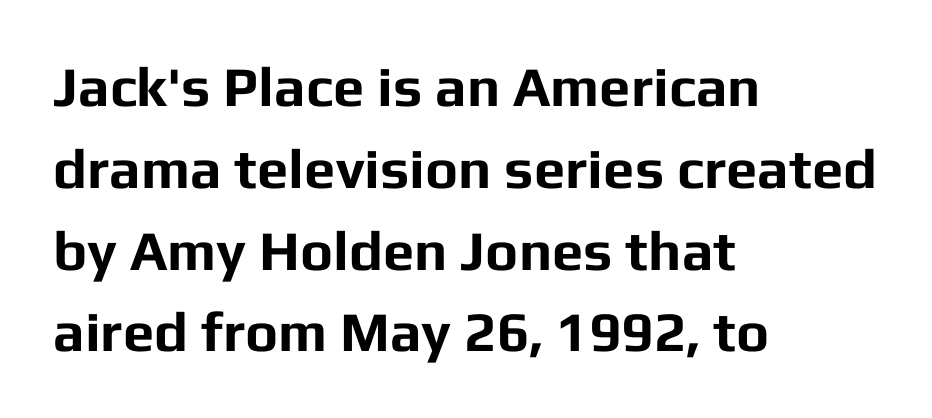
Q: Is the text bold? A: Yes.
Q: Is the text italic (slanted)? A: No, it is upright.
Q: Is the typeface a serif or a sans-serif typeface? A: Sans-serif.
Q: Is the text underlined? A: No.
Q: How is the paragraph aligned? A: Left-aligned.
Q: Is the spacing between letters normal or unusually wide? A: Normal.
Q: Is the spacing between lines tight, normal or loose? A: Normal.
Q: Width (condensed, normal, or wide)? A: Normal.
Q: Stroke contrast? A: Low.
Q: x-height? A: Medium.
Q: Monospaced? A: No.
